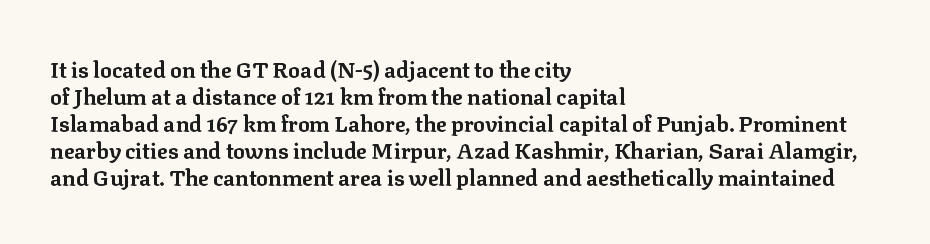
The image shows 22 px bold type, upright; set left-aligned, line spacing 1.23x, normal letter spacing, not underlined.
